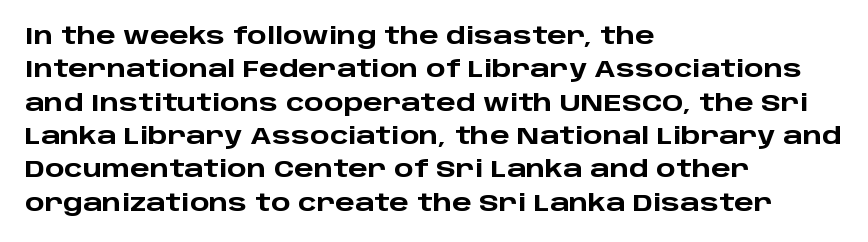
The image shows 23 px bold type, upright; set left-aligned, normal line spacing (1.45x), normal letter spacing, not underlined.
